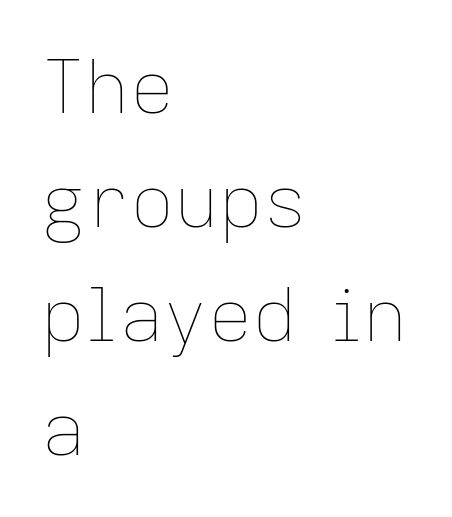
Q: Is the text bold? A: No.
Q: Is the text italic (slanted)? A: No, it is upright.
Q: Is the text underlined? A: No.
Q: How is the paragraph aligned? A: Left-aligned.
Q: Is the spacing between letters normal or unusually wide? A: Normal.
Q: Is the spacing between lines tight, normal or loose? A: Normal.
Q: Width (condensed, normal, or wide)? A: Normal.
Q: Stroke contrast? A: Low.
Q: x-height? A: Medium.
Q: Monospaced? A: No.
